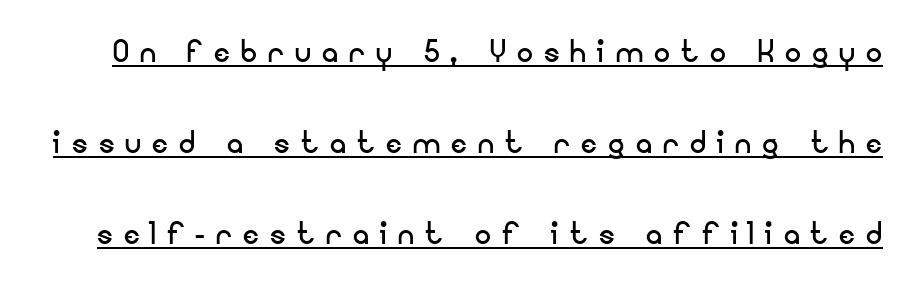
Q: Is the text bold? A: No.
Q: Is the text italic (slanted)? A: No, it is upright.
Q: Is the typeface a serif or a sans-serif typeface? A: Sans-serif.
Q: Is the text underlined? A: Yes.
Q: Is the spacing between letters normal or unusually wide? A: Unusually wide.
Q: Is the spacing between lines tight, normal or loose? A: Loose.
Q: Width (condensed, normal, or wide)? A: Normal.
Q: Stroke contrast? A: Low.
Q: x-height? A: Small.
Q: Monospaced? A: No.
